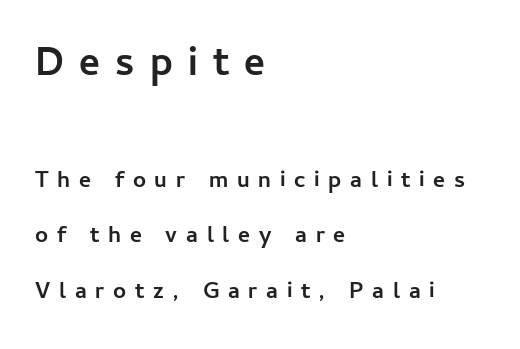
The image shows 40 px semibold sans-serif type, upright; set left-aligned, loose line spacing (2.42x), unusually wide letter spacing (+0.38 em), not underlined; the first (top) block is 1.74x larger; low stroke contrast and a medium x-height.
